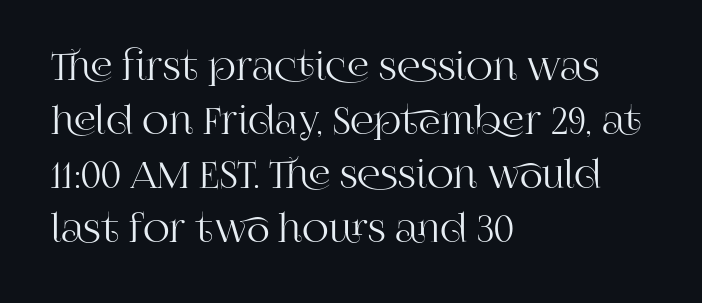
The image shows 37 px serif type, upright; set left-aligned, normal line spacing (1.46x), normal letter spacing, not underlined; high stroke contrast and a large x-height.
